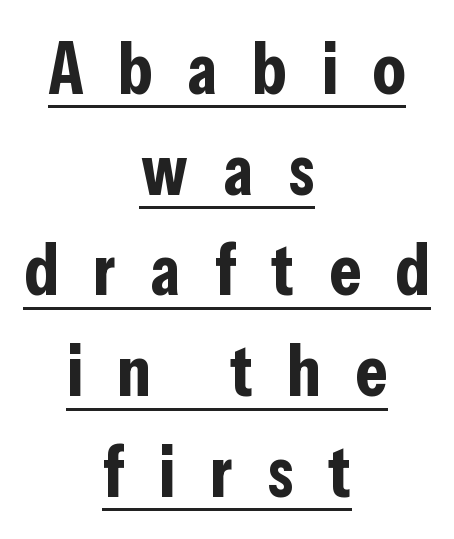
The image shows 73 px bold, condensed sans-serif type, upright; set centered, normal line spacing (1.38x), unusually wide letter spacing (+0.47 em), underlined; low stroke contrast and a medium x-height.
